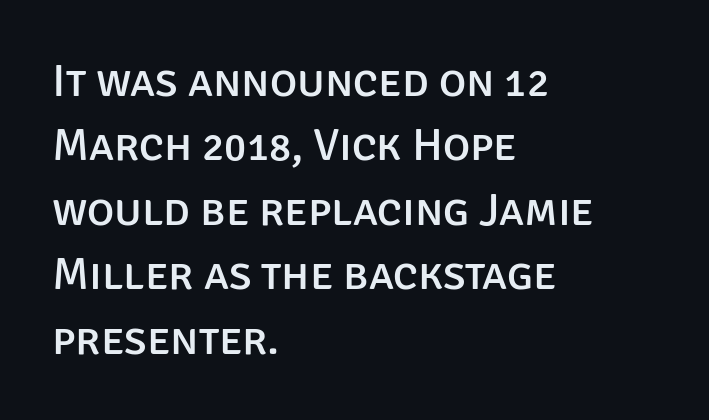
The image shows 46 px sans-serif type, upright; set left-aligned, normal line spacing (1.4x), normal letter spacing, not underlined; low stroke contrast and a large x-height.
